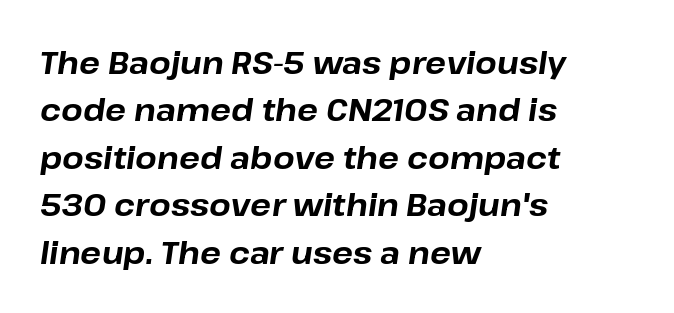
The image shows 31 px bold type, italic (leaning right); set left-aligned, normal line spacing (1.53x), normal letter spacing, not underlined; low stroke contrast and a medium x-height.
